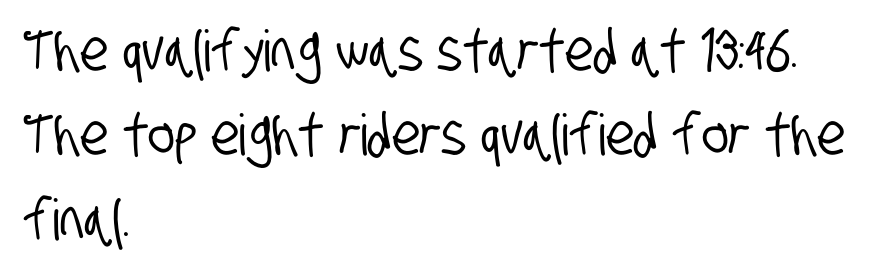
The block of text has a typical density, with ordinary space between rows. The lines are quadded left. Proportional: the letters do not fall into vertical columns. To sum up the face: it is a sans, with no serifs. Tracking value appears to be zero — textbook default spacing. Underline: absent.
